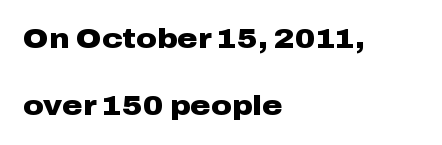
Baseline-to-baseline distance is far greater than the letter height. The font family rendered here belongs to the sans-serif group. Every letter is thick-stroked: bold, no question. This rendering leaves character spacing at its baseline value. Here the designer chose a conventional face with non-uniform glyph widths. The axis of the letterforms is exactly vertical.
